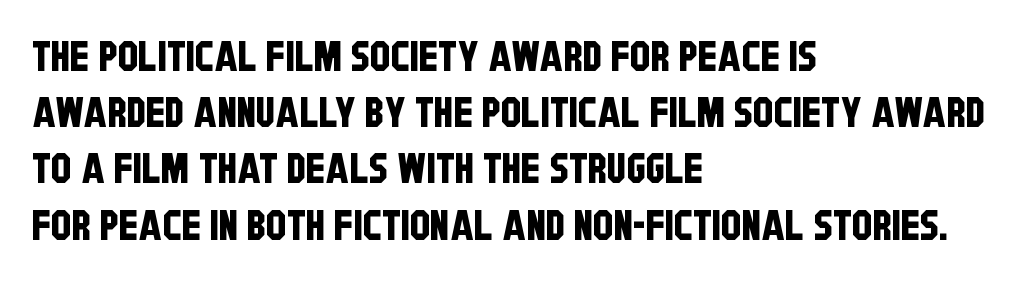
Reading down the column, the eye jumps a familiar distance to each next line. Look at the tracking — it's just the regular setting, nothing added. Typographically, this falls in the sans-serif category. The space beneath each line is pristine and unruled. The passage is arranged the way most books set body copy — flush left. This sample has the flowing, uneven cadence of proportional lettering.
